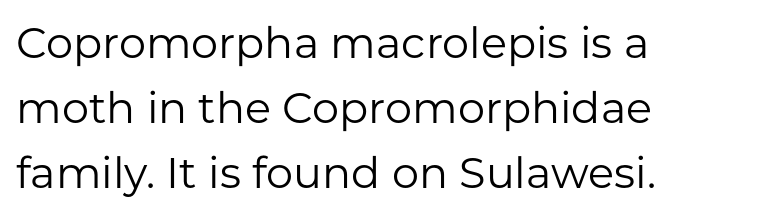
The image shows 43 px regular-weight sans-serif type, upright; set left-aligned, normal line spacing (1.51x), normal letter spacing, not underlined; low stroke contrast and a medium x-height.
